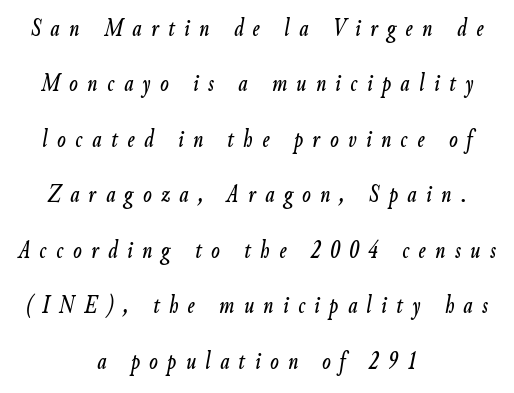
The image shows 25 px text type, italic (leaning right); set centered, loose line spacing (2.22x), unusually wide letter spacing (+0.38 em), not underlined.
